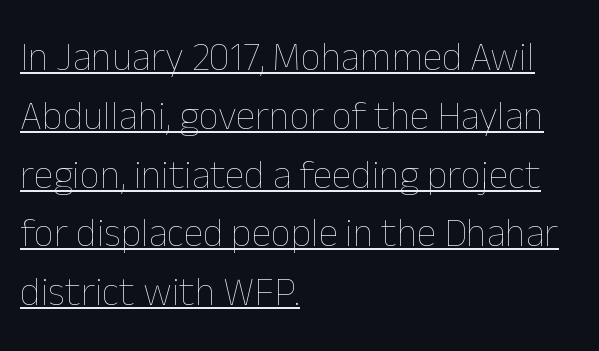
Heft: none added — not bold. You could not count columns in this text — the font is proportionally spaced. Normally led — the rows are evenly, conventionally spaced. Default kerning and tracking; the words read as compact shapes.
